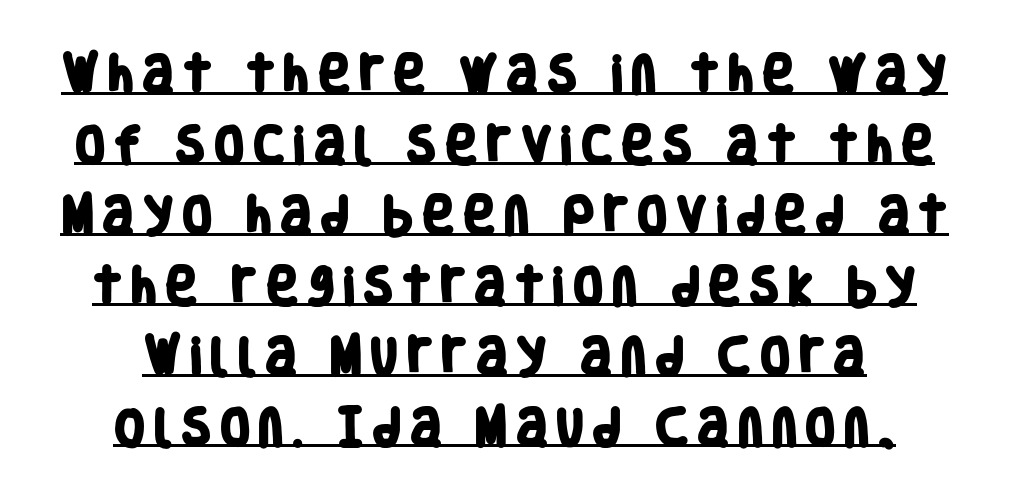
Q: Is the text bold? A: Yes.
Q: Is the typeface a serif or a sans-serif typeface? A: Sans-serif.
Q: Is the text underlined? A: Yes.
Q: Width (condensed, normal, or wide)? A: Condensed.
Q: Stroke contrast? A: Low.
Q: x-height? A: Large.
Q: Monospaced? A: No.
